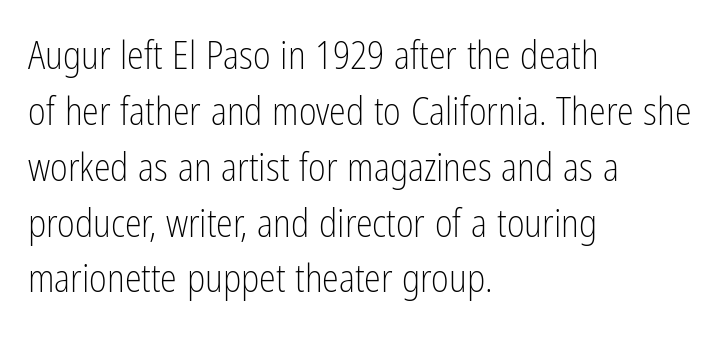
The image shows 38 px light, condensed sans-serif type, upright; set left-aligned, normal line spacing (1.47x), normal letter spacing, not underlined; low stroke contrast and a medium x-height.
